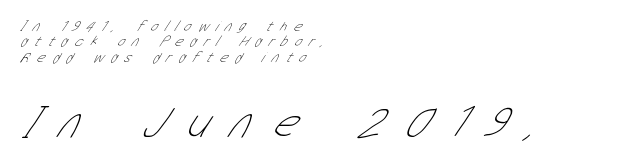
Q: Is the text bold? A: No.
Q: Is the typeface a serif or a sans-serif typeface? A: Sans-serif.
Q: Is the text underlined? A: No.
Q: How is the paragraph aligned? A: Left-aligned.
Q: Is the spacing between letters normal or unusually wide? A: Unusually wide.
Q: Is the spacing between lines tight, normal or loose? A: Tight.
Q: Which block of text is set in a larger size, the first (top) or the second (bottom)? A: The second (bottom) one.
Q: Width (condensed, normal, or wide)? A: Condensed.
Q: Stroke contrast? A: Low.
Q: x-height? A: Medium.
Q: Monospaced? A: No.
